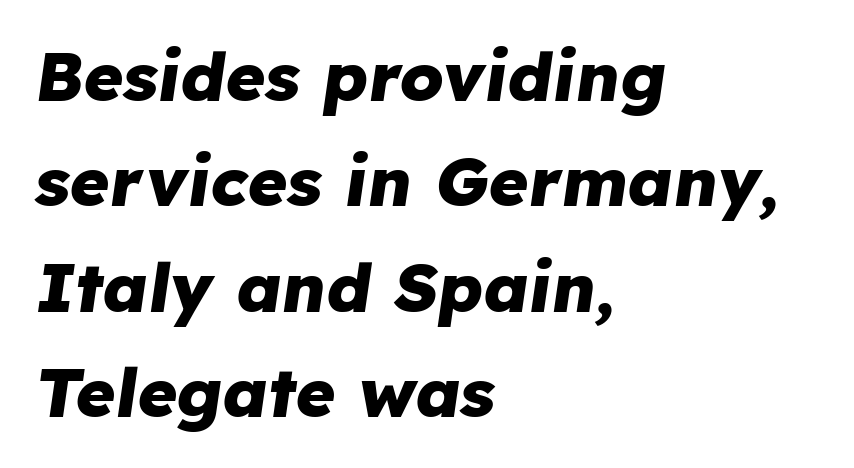
The image shows 68 px heavy type, italic (leaning right); set left-aligned, normal line spacing (1.55x), normal letter spacing, not underlined; low stroke contrast and a medium x-height.
